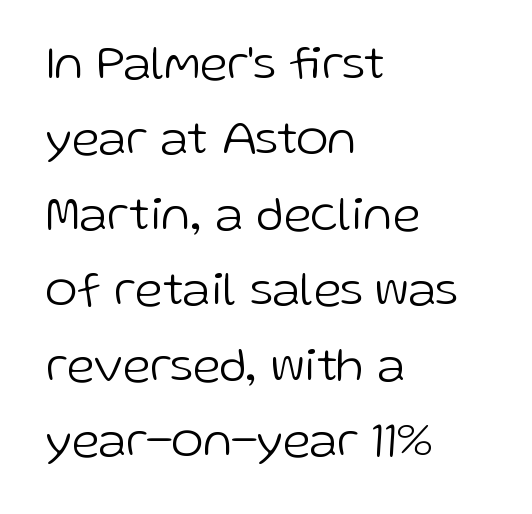
Q: Is the text bold? A: No.
Q: Is the text italic (slanted)? A: No, it is upright.
Q: Is the typeface a serif or a sans-serif typeface? A: Sans-serif.
Q: Is the text underlined? A: No.
Q: How is the paragraph aligned? A: Left-aligned.
Q: Is the spacing between letters normal or unusually wide? A: Normal.
Q: Is the spacing between lines tight, normal or loose? A: Normal.
Q: Width (condensed, normal, or wide)? A: Normal.
Q: Stroke contrast? A: Low.
Q: x-height? A: Medium.
Q: Monospaced? A: No.
